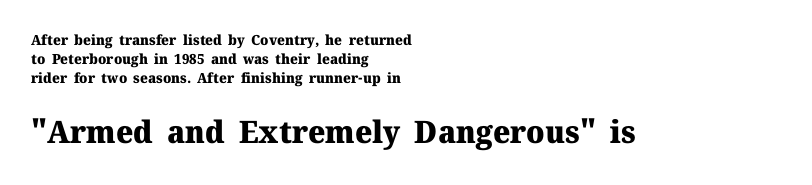
The image shows 31 px heavy serif type, upright; set left-aligned, normal line spacing (1.34x), normal letter spacing, not underlined; the second (bottom) block is 2.21x larger; medium stroke contrast and a medium x-height.
